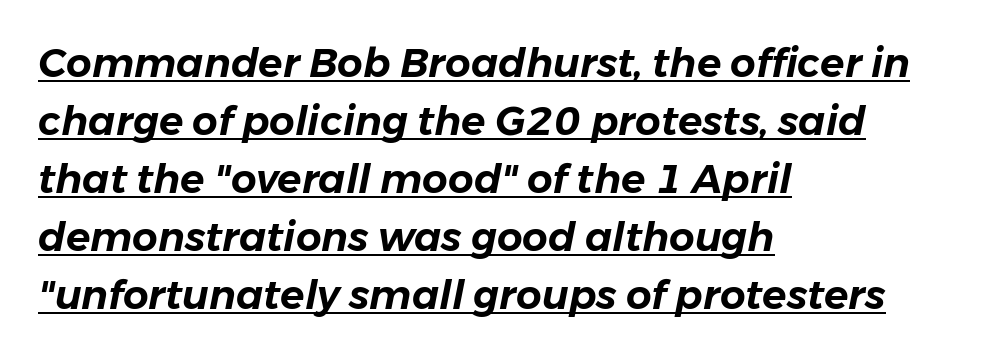
{"italic": "yes", "lean": "right", "slant_degrees": 11, "width": "normal", "stroke_contrast": "low", "x_height": "medium", "monospaced": "no", "underline": "yes", "align": "left", "line_spacing": "normal", "line_spacing_ratio": 1.45, "letter_spacing": "normal", "letter_spacing_em": 0.0, "glyph_px": 40}
